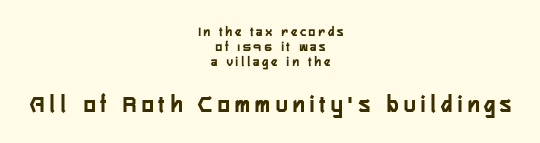
Q: Is the text italic (slanted)? A: No, it is upright.
Q: Is the text underlined? A: No.
Q: How is the paragraph aligned? A: Centered.
Q: Is the spacing between letters normal or unusually wide? A: Unusually wide.
Q: Is the spacing between lines tight, normal or loose? A: Tight.
Q: Which block of text is set in a larger size, the first (top) or the second (bottom)? A: The second (bottom) one.
